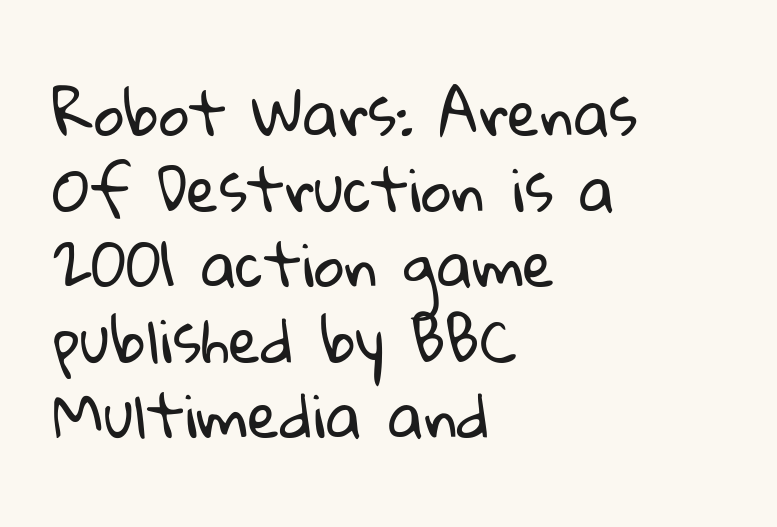
The image shows 59 px regular-weight sans-serif type; set left-aligned, normal line spacing (1.28x), normal letter spacing, not underlined; low stroke contrast and a medium x-height.
